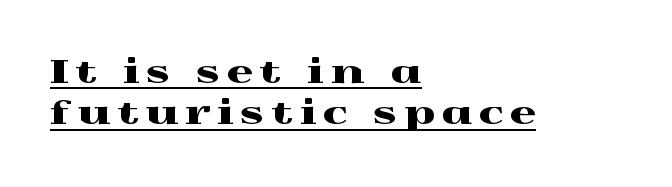
{"serif": "yes", "italic": "no", "width": "wide", "x_height": "medium", "monospaced": "no", "underline": "yes", "align": "left", "line_spacing": "normal", "line_spacing_ratio": 1.29, "letter_spacing": "wide", "letter_spacing_em": 0.22, "glyph_px": 32}
